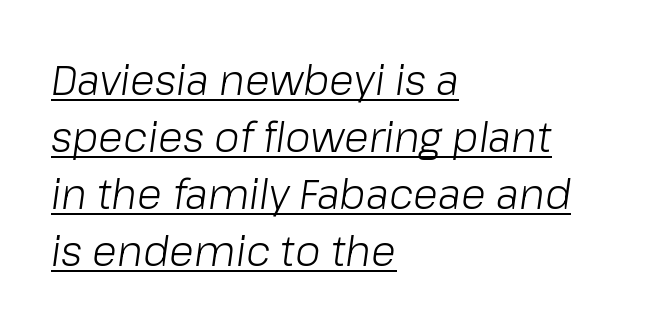
The image shows 41 px light type, italic (leaning right); set left-aligned, normal line spacing (1.39x), normal letter spacing, underlined; low stroke contrast and a medium x-height.
